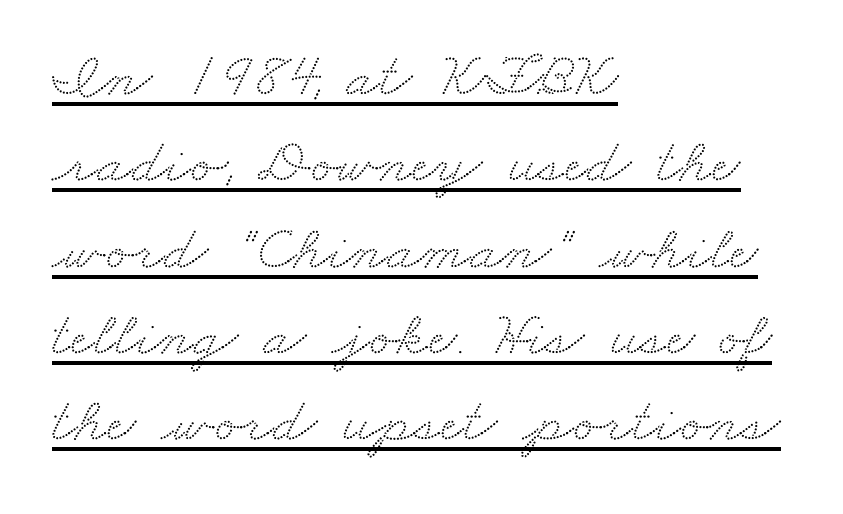
Like a heading marked for emphasis, these lines bear an underscore. Stroke terminals: seriffed. Does the leading feel generous? No, just average. Line beginnings align vertically; line endings do not. Proportional: the letters do not fall into vertical columns.
